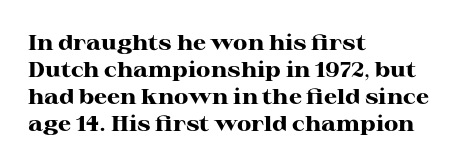
The space directly below the letters is spotless. In terms of leading, this rendering sits right in the middle. Notice how the stems are strictly vertical — no italics here. Honestly, the letter spacing is just normal — you wouldn't notice it. Typesetter's note: full bold, strokes at maximum text heaviness.
